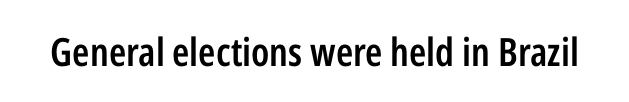
Q: Is the text bold? A: Semi-bold.
Q: Is the text italic (slanted)? A: No, it is upright.
Q: Is the typeface a serif or a sans-serif typeface? A: Sans-serif.
Q: Is the text underlined? A: No.
Q: Is the spacing between letters normal or unusually wide? A: Normal.
Q: Width (condensed, normal, or wide)? A: Condensed.
Q: Stroke contrast? A: Low.
Q: x-height? A: Medium.
Q: Monospaced? A: No.
